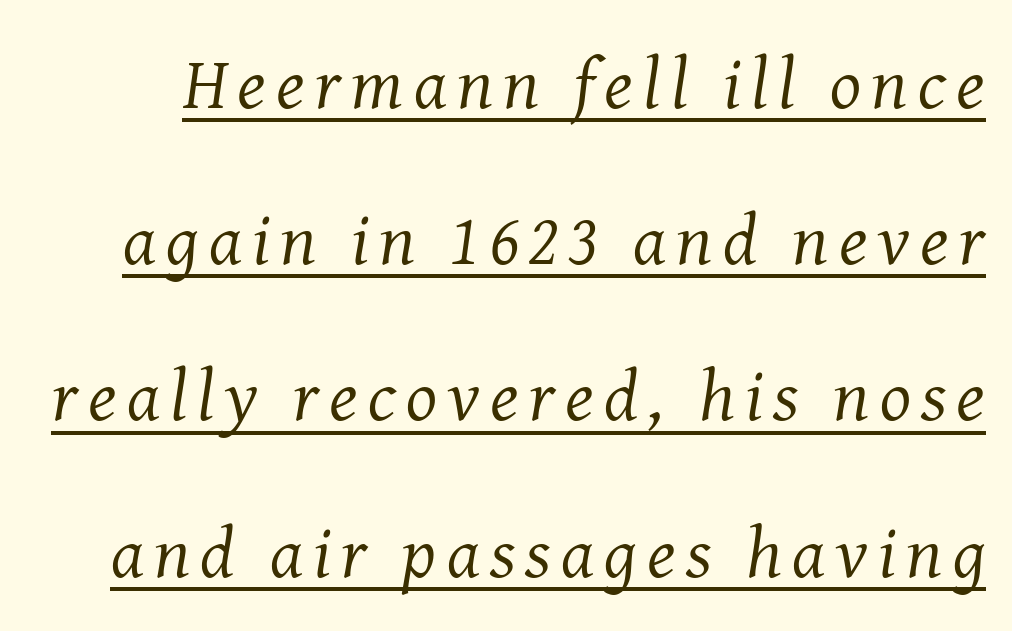
Font category for this specimen: serif. The rendered words wear a rule along their underside. Do the characters align in a grid? No, the font is proportional. You can tell it's italic because the verticals aren't actually vertical.
